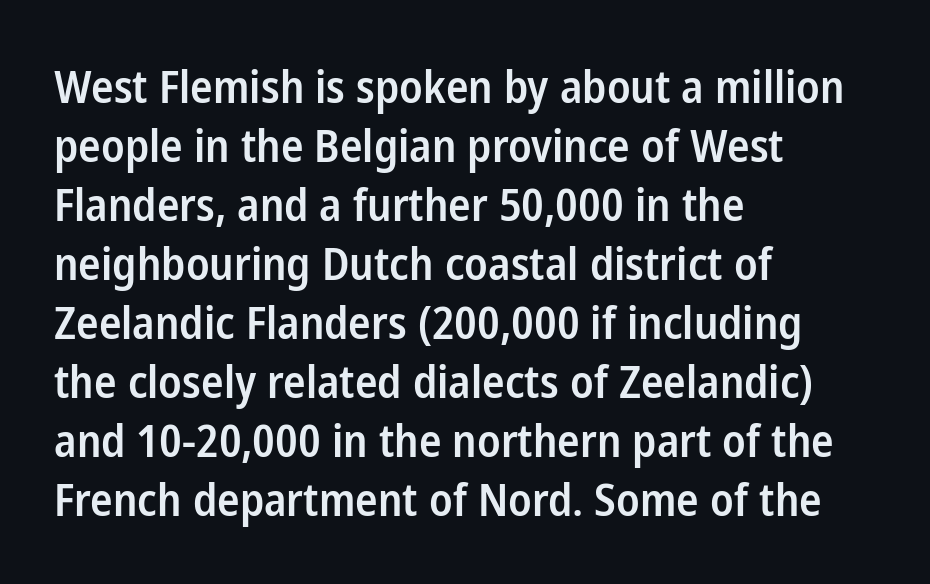
{"serif": "no", "italic": "no", "bold": "semi", "weight": "semibold", "width": "condensed", "stroke_contrast": "low", "x_height": "medium", "monospaced": "no", "underline": "no", "align": "left", "line_spacing": "normal", "line_spacing_ratio": 1.31, "letter_spacing": "normal", "letter_spacing_em": 0.0, "glyph_px": 45}
